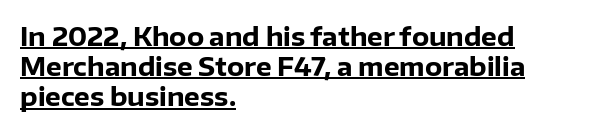
{"italic": "no", "bold": "yes", "underline": "yes", "align": "left", "line_spacing_ratio": 1.21, "letter_spacing": "normal", "letter_spacing_em": 0.0, "glyph_px": 25}
